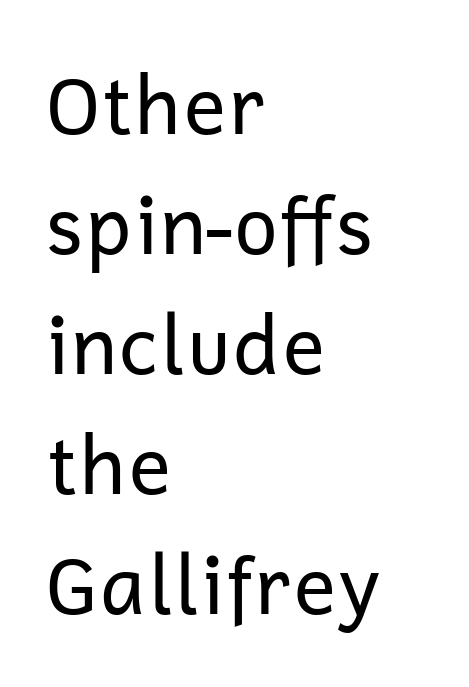
Q: Is the text bold? A: No.
Q: Is the text italic (slanted)? A: No, it is upright.
Q: Is the typeface a serif or a sans-serif typeface? A: Sans-serif.
Q: Is the text underlined? A: No.
Q: How is the paragraph aligned? A: Left-aligned.
Q: Is the spacing between letters normal or unusually wide? A: Normal.
Q: Is the spacing between lines tight, normal or loose? A: Normal.
Q: Width (condensed, normal, or wide)? A: Normal.
Q: Stroke contrast? A: Low.
Q: x-height? A: Medium.
Q: Monospaced? A: No.
